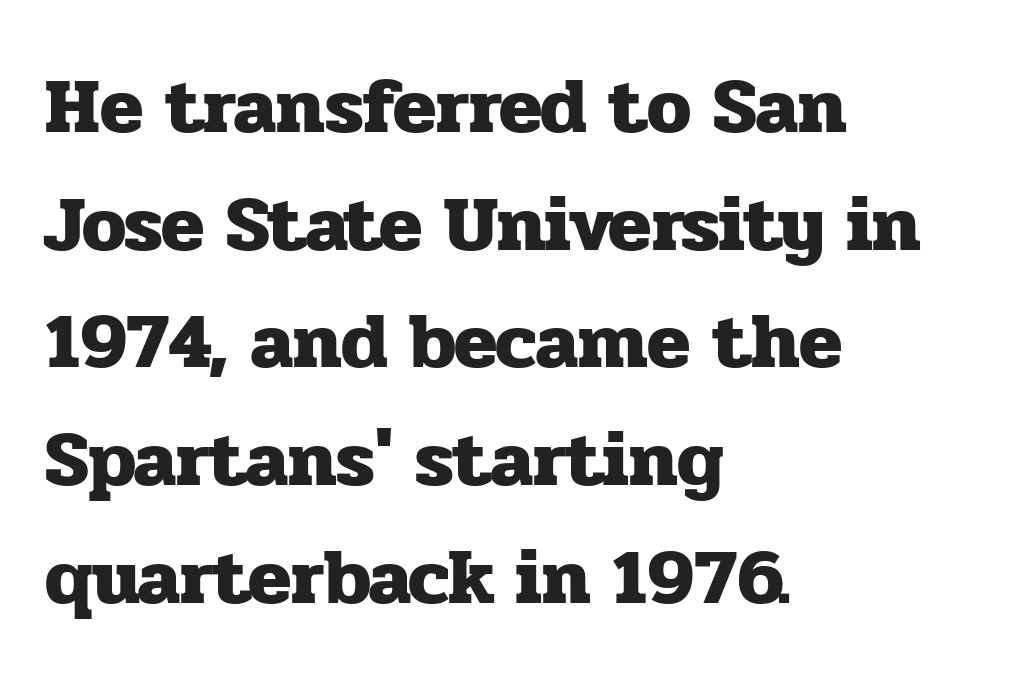
{"serif": "yes", "italic": "no", "bold": "yes", "weight": "heavy", "width": "normal", "stroke_contrast": "low", "x_height": "medium", "monospaced": "no", "underline": "no", "align": "left", "line_spacing": "normal", "line_spacing_ratio": 1.49, "letter_spacing": "normal", "letter_spacing_em": 0.0, "glyph_px": 79}
